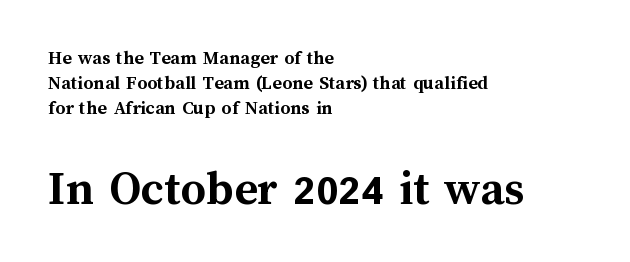
The space beneath each line is pristine and unruled. Letter spacing: default. Nope, not italic — everything's standing straight. The designer left line spacing at the default. Looks like regular typesetting: each glyph gets only the width it needs. On the weight axis this lands at bold, roughly 700.
